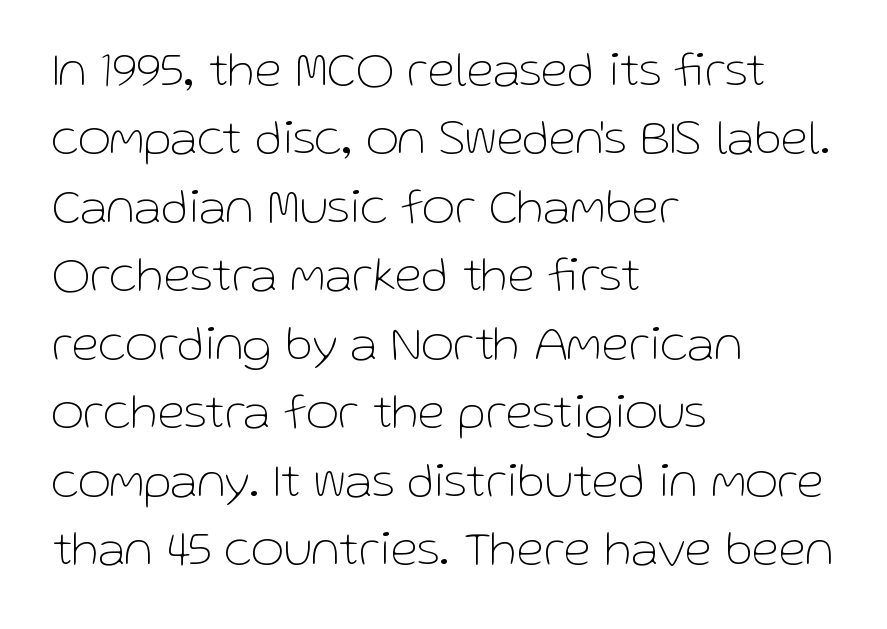
Q: Is the text bold? A: No.
Q: Is the text italic (slanted)? A: No, it is upright.
Q: Is the typeface a serif or a sans-serif typeface? A: Sans-serif.
Q: Is the text underlined? A: No.
Q: How is the paragraph aligned? A: Left-aligned.
Q: Is the spacing between letters normal or unusually wide? A: Normal.
Q: Is the spacing between lines tight, normal or loose? A: Normal.
Q: Width (condensed, normal, or wide)? A: Normal.
Q: Stroke contrast? A: Low.
Q: x-height? A: Medium.
Q: Monospaced? A: No.
